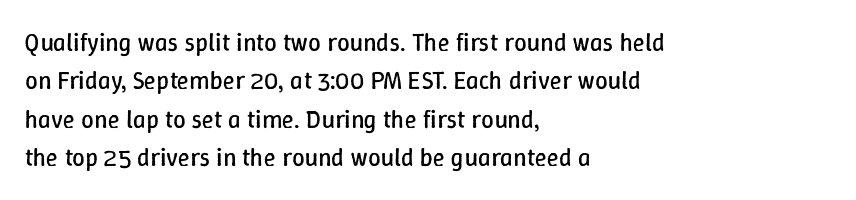
Q: Is the text bold? A: No.
Q: Is the text italic (slanted)? A: No, it is upright.
Q: Is the text underlined? A: No.
Q: How is the paragraph aligned? A: Left-aligned.
Q: Is the spacing between letters normal or unusually wide? A: Normal.
Q: Is the spacing between lines tight, normal or loose? A: Normal.
